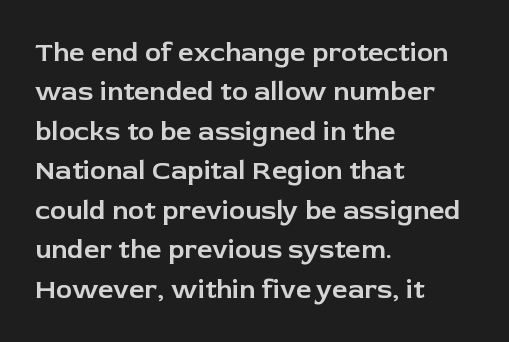
Rule under the text: the space is simply empty. The passage is arranged the way most books set body copy — flush left. This is the regular roman posture of the typeface. Default kerning and tracking; the words read as compact shapes.
